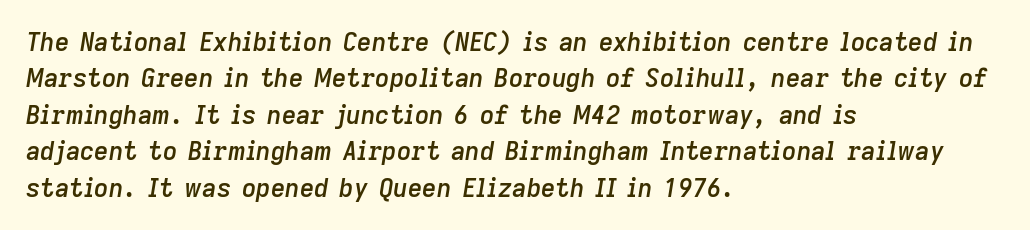
The image shows 25 px text type, italic (leaning right); set left-aligned, normal line spacing (1.46x), normal letter spacing, not underlined.
